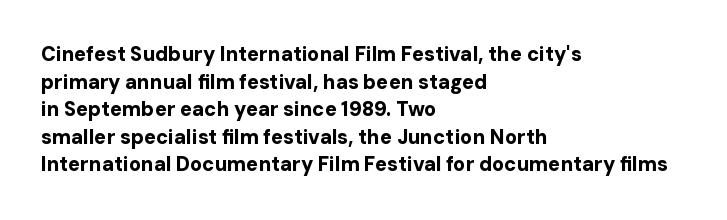
Q: Is the text bold? A: Yes.
Q: Is the text italic (slanted)? A: No, it is upright.
Q: Is the text underlined? A: No.
Q: How is the paragraph aligned? A: Left-aligned.
Q: Is the spacing between letters normal or unusually wide? A: Normal.
Q: Is the spacing between lines tight, normal or loose? A: Normal.
